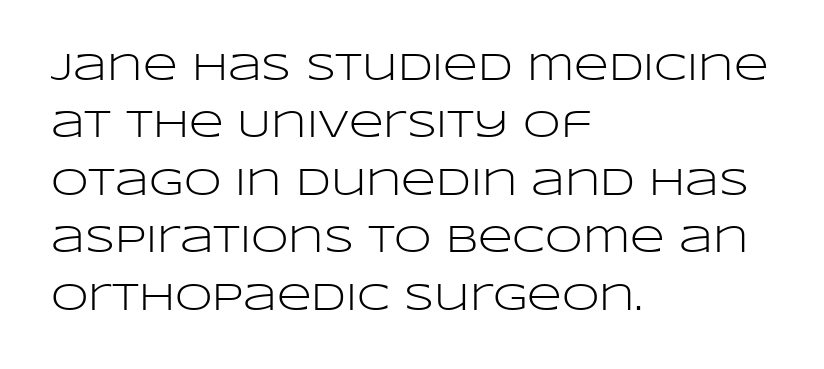
You could not count columns in this text — the font is proportionally spaced. This is roman type, the default non-slanted kind. The typeface chosen for these lines omits serifs. Inter-character spacing is left at the font's built-in metrics. Line starts are locked; line ends wander. How would I describe the line gaps? Plain and ordinary.
